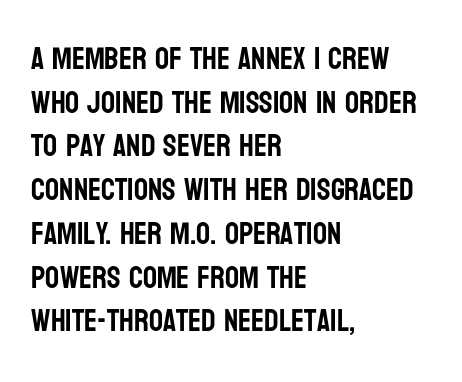
The image shows 31 px condensed sans-serif type, upright; set left-aligned, normal line spacing (1.41x), normal letter spacing, not underlined; low stroke contrast and a large x-height.
